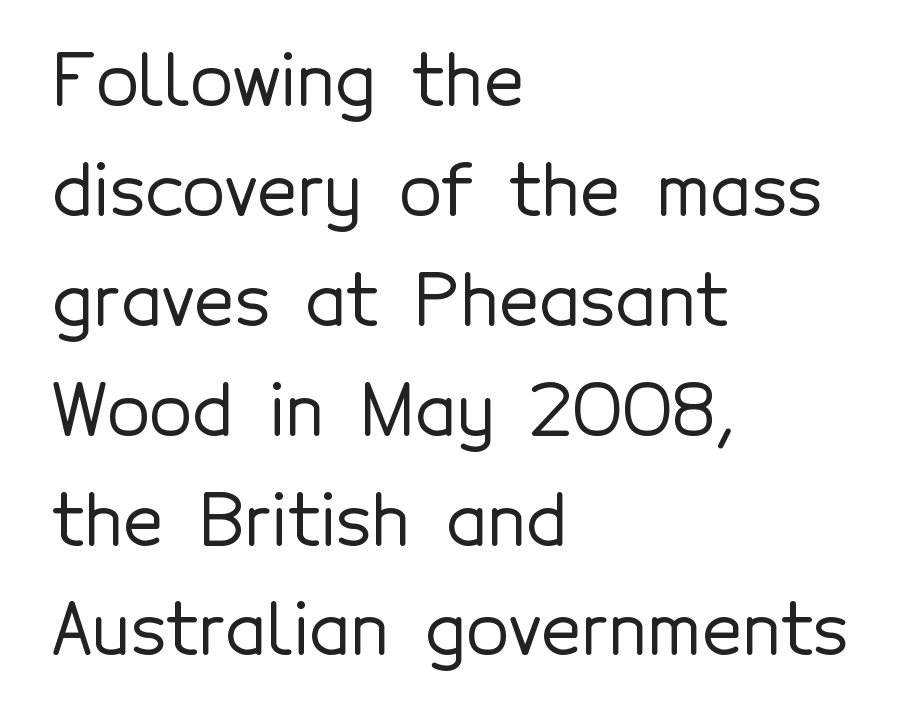
Casual observation: everything's shoved over to the left. The rendering shows plain stroke endings on the letterforms — a sans-serif design. One glance says typical: line gaps are just what's usual. Observe the ordinary spacing: letters are neighbours, not strangers. The space beneath each line is pristine and unruled.
